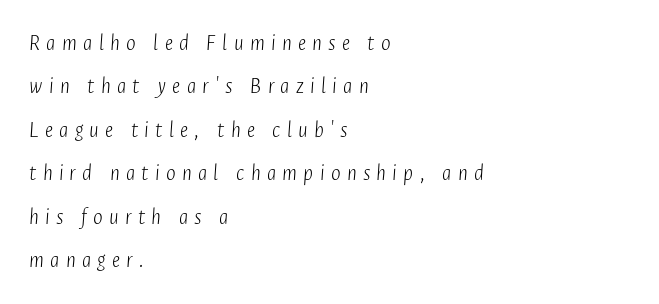
Q: Is the text bold? A: No.
Q: Is the text italic (slanted)? A: Yes, it leans right by about 4 degrees.
Q: Is the text underlined? A: No.
Q: How is the paragraph aligned? A: Left-aligned.
Q: Is the spacing between letters normal or unusually wide? A: Unusually wide.
